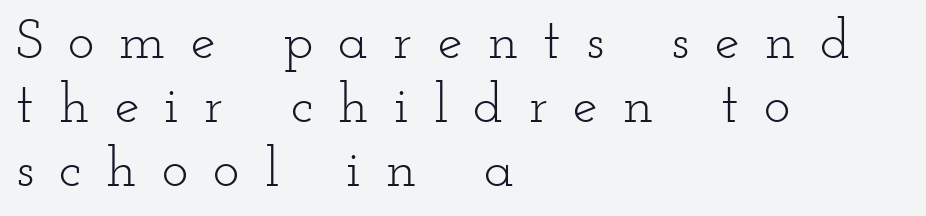
Q: Is the text bold? A: No.
Q: Is the text italic (slanted)? A: No, it is upright.
Q: Is the typeface a serif or a sans-serif typeface? A: Serif.
Q: Is the text underlined? A: No.
Q: How is the paragraph aligned? A: Left-aligned.
Q: Is the spacing between letters normal or unusually wide? A: Unusually wide.
Q: Is the spacing between lines tight, normal or loose? A: Tight.
Q: Width (condensed, normal, or wide)? A: Wide.
Q: Stroke contrast? A: Low.
Q: x-height? A: Small.
Q: Monospaced? A: No.
